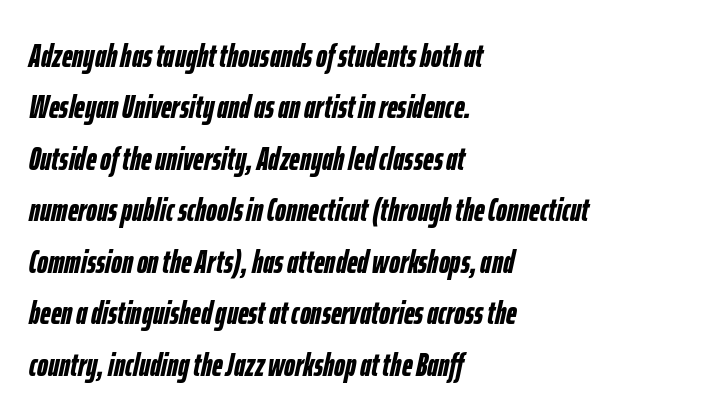
The image shows 33 px semibold, condensed type, italic (leaning right); set left-aligned, normal line spacing (1.56x), normal letter spacing, not underlined; low stroke contrast and a medium x-height.
